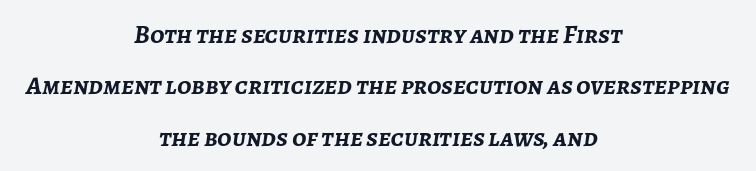
Is the block centered? Yes — each line is placed symmetrically about the middle. The face used here is rendered with its standard letterfit. The rendering uses a bold face; every stroke is thick and dark. Leading is clearly above the norm, producing a sparse column.
